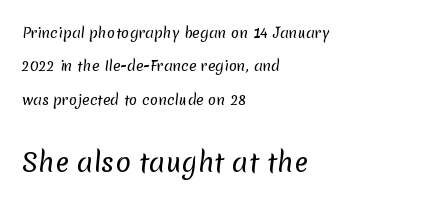
The image shows 26 px text type; set left-aligned, loose line spacing (2.39x), normal letter spacing, not underlined; the second (bottom) block is 1.86x larger.
